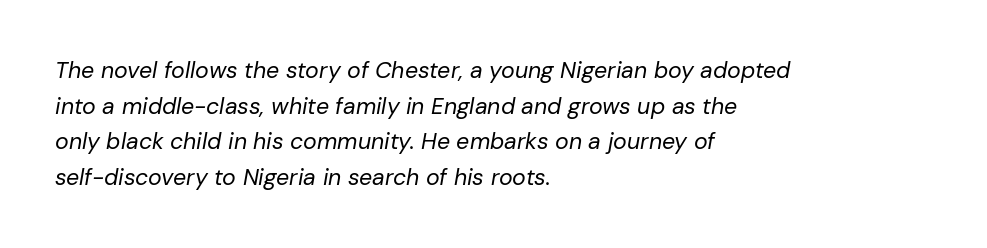
The image shows 23 px text type, italic (leaning right); set left-aligned, normal line spacing (1.55x), normal letter spacing, not underlined.
